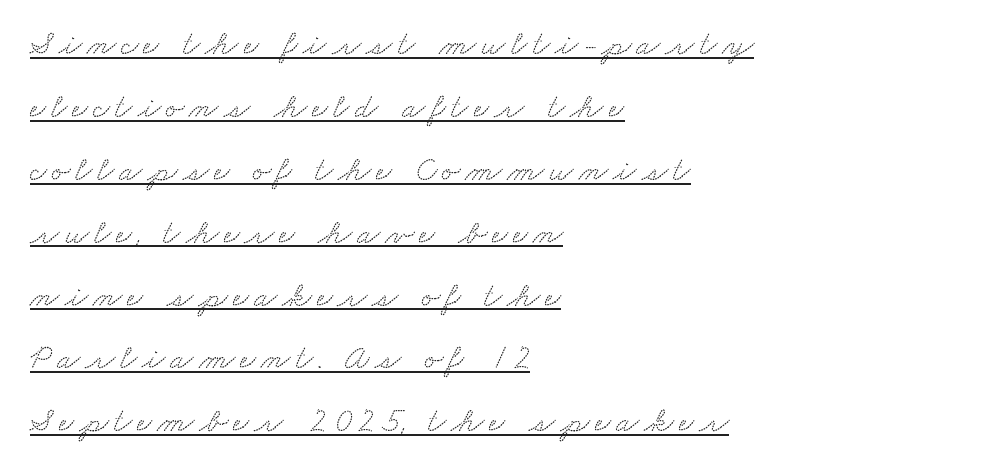
{"serif": "yes", "width": "wide", "stroke_contrast": "low", "x_height": "small", "monospaced": "no", "underline": "yes", "align": "left", "line_spacing_ratio": 1.85, "glyph_px": 34}
